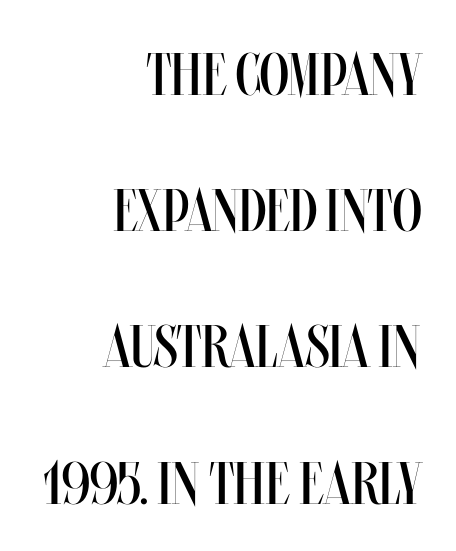
Stroke mass is kept to a normal reading level or below. Short and long lines alike share a common ending point at right. The foot of each line stays bare and open. This is roman type, the default non-slanted kind.
